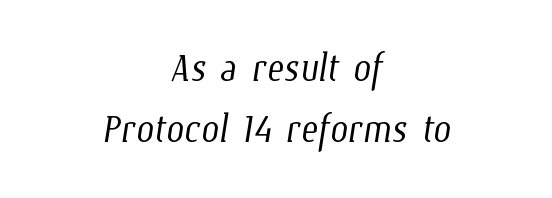
Typeset on center — no edge is straight. The face used here is rendered with its standard letterfit. The rendering uses natural spacing where letterforms have individual widths. Is the type heavy? It reads as light-to-regular instead.
